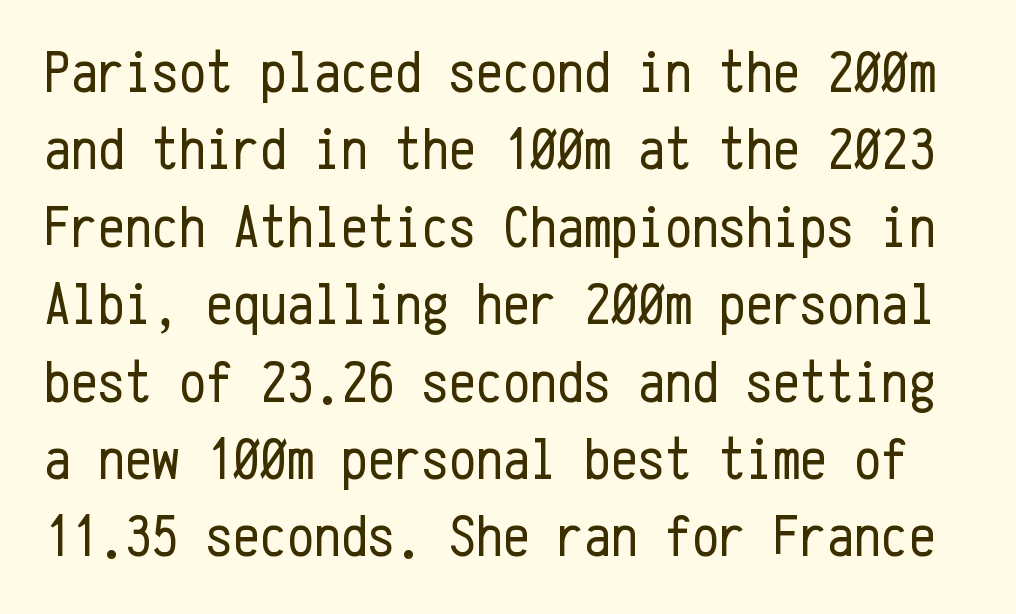
The image shows 60 px regular-weight, condensed sans-serif type, upright, monospaced; set normal line spacing (1.29x), normal letter spacing, not underlined; low stroke contrast and a medium x-height.
